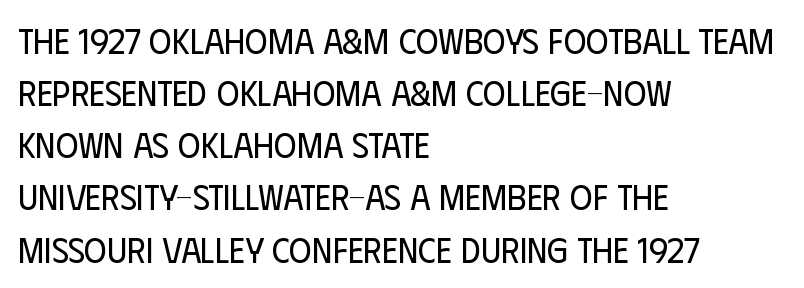
{"serif": "no", "italic": "no", "bold": "no", "weight": "regular", "width": "condensed", "stroke_contrast": "low", "x_height": "large", "monospaced": "no", "underline": "no", "align": "left", "line_spacing": "normal", "line_spacing_ratio": 1.49, "letter_spacing": "normal", "letter_spacing_em": 0.0, "glyph_px": 35}
